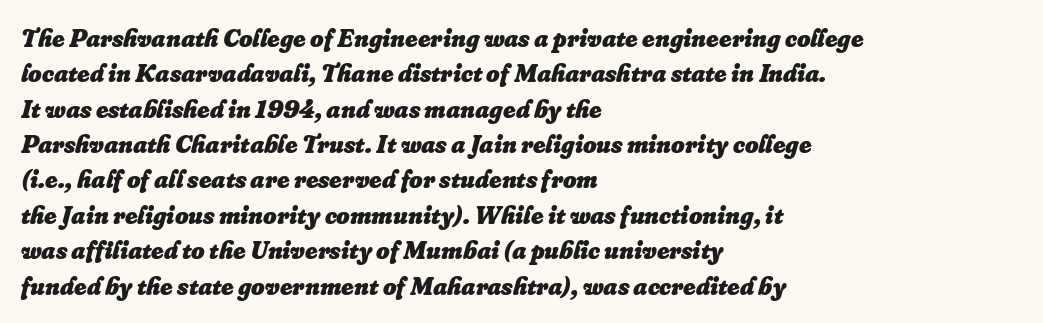
Caption: standard tracking, unaltered. Is the type slanted? Yes — the strokes lean at a clear angle. The area under the type is left untouched. Every letter is thick-stroked: bold, no question. These lines sit exactly where default settings would place them.
